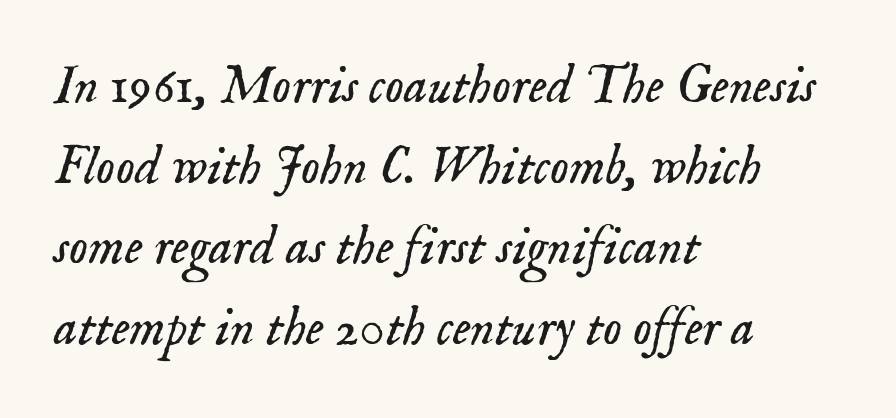
Looks like regular typesetting: each glyph gets only the width it needs. The passage shown leans; its letterforms are oblique. These lines stack with their left ends in a neat column. Honestly, there is no underline to notice here at all.
